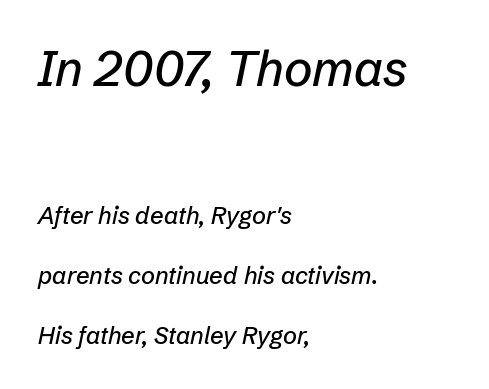
Q: Is the text italic (slanted)? A: Yes, it leans right by about 12 degrees.
Q: Is the text underlined? A: No.
Q: How is the paragraph aligned? A: Left-aligned.
Q: Is the spacing between letters normal or unusually wide? A: Normal.
Q: Is the spacing between lines tight, normal or loose? A: Loose.
Q: Which block of text is set in a larger size, the first (top) or the second (bottom)? A: The first (top) one.
Q: Width (condensed, normal, or wide)? A: Normal.
Q: Stroke contrast? A: Low.
Q: x-height? A: Medium.
Q: Monospaced? A: No.
